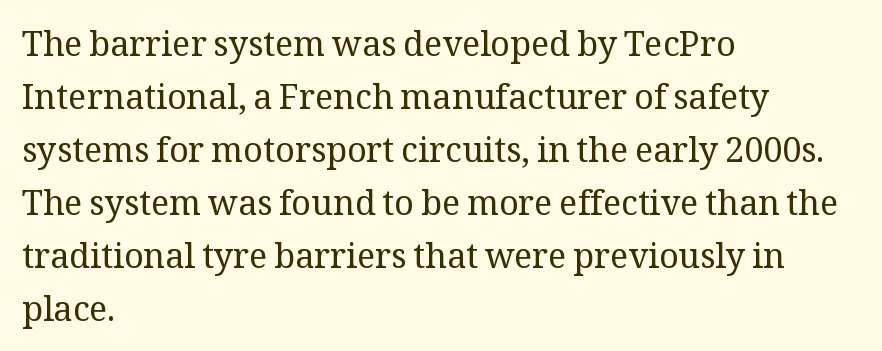
{"serif": "yes", "italic": "no", "bold": "no", "weight": "regular", "width": "normal", "stroke_contrast": "medium", "x_height": "medium", "monospaced": "no", "underline": "no", "align": "left", "line_spacing": "normal", "line_spacing_ratio": 1.56, "letter_spacing": "normal", "letter_spacing_em": 0.0, "glyph_px": 34}
